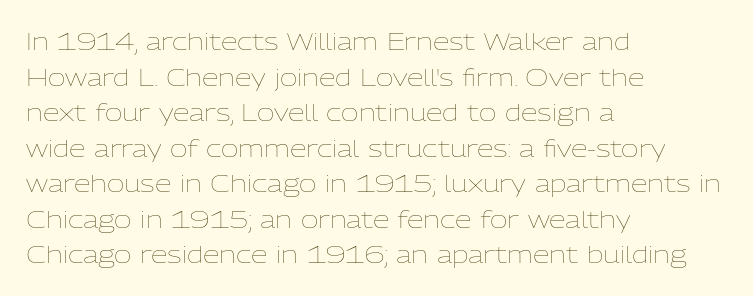
Q: Is the text bold? A: No.
Q: Is the text italic (slanted)? A: No, it is upright.
Q: Is the text underlined? A: No.
Q: How is the paragraph aligned? A: Left-aligned.
Q: Is the spacing between letters normal or unusually wide? A: Normal.
Q: Is the spacing between lines tight, normal or loose? A: Normal.
